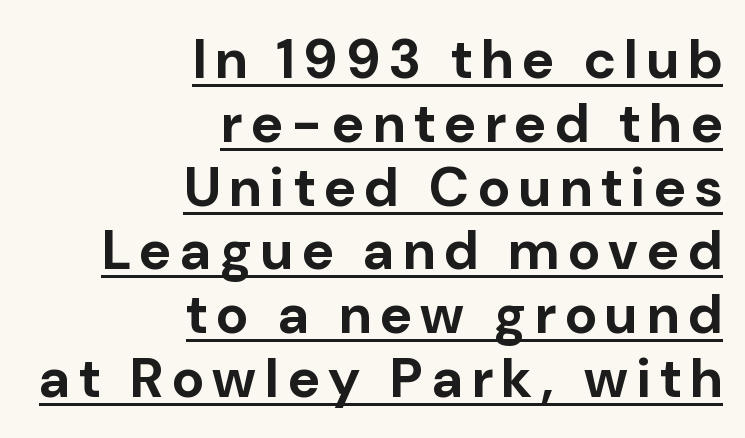
Q: Is the text bold? A: Yes.
Q: Is the text italic (slanted)? A: No, it is upright.
Q: Is the typeface a serif or a sans-serif typeface? A: Sans-serif.
Q: Is the text underlined? A: Yes.
Q: How is the paragraph aligned? A: Right-aligned.
Q: Width (condensed, normal, or wide)? A: Normal.
Q: Stroke contrast? A: Low.
Q: x-height? A: Medium.
Q: Monospaced? A: No.
